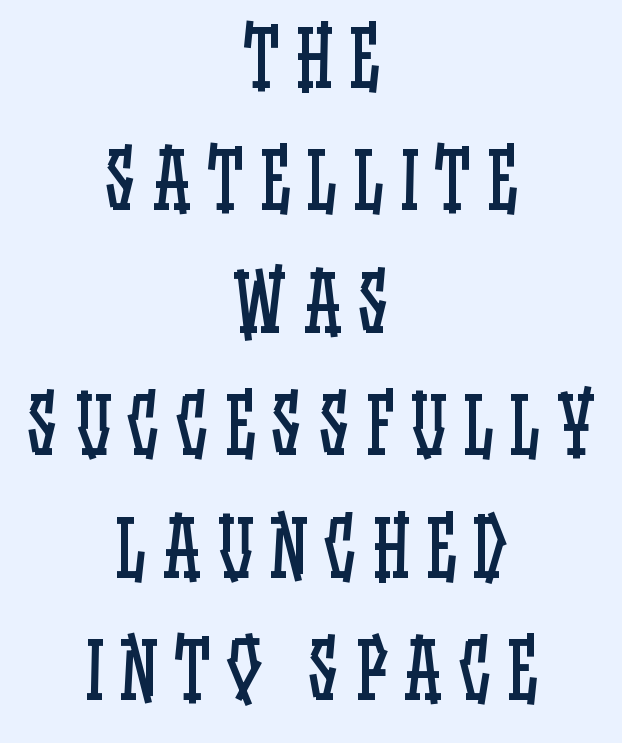
Q: Is the text bold? A: No.
Q: Is the text italic (slanted)? A: No, it is upright.
Q: Is the text underlined? A: No.
Q: How is the paragraph aligned? A: Centered.
Q: Is the spacing between letters normal or unusually wide? A: Unusually wide.
Q: Is the spacing between lines tight, normal or loose? A: Normal.
Q: Width (condensed, normal, or wide)? A: Condensed.
Q: Stroke contrast? A: Low.
Q: x-height? A: Large.
Q: Monospaced? A: No.
